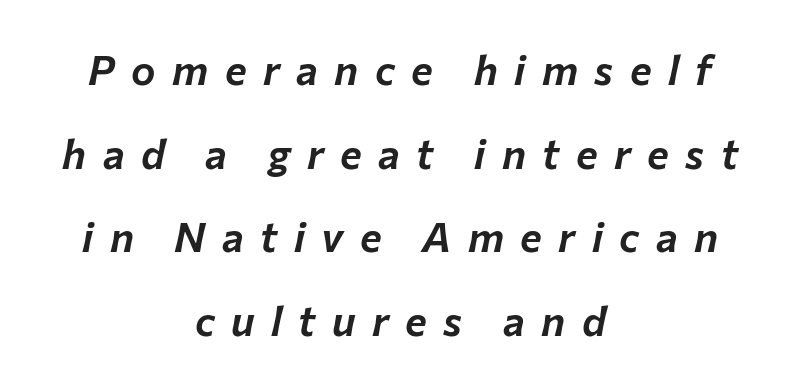
Q: Is the text italic (slanted)? A: Yes, it leans right by about 12 degrees.
Q: Is the text underlined? A: No.
Q: How is the paragraph aligned? A: Centered.
Q: Is the spacing between letters normal or unusually wide? A: Unusually wide.
Q: Is the spacing between lines tight, normal or loose? A: Loose.
Q: Width (condensed, normal, or wide)? A: Normal.
Q: Stroke contrast? A: Low.
Q: x-height? A: Medium.
Q: Monospaced? A: No.
